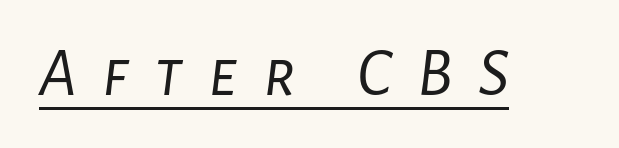
{"italic": "yes", "lean": "right", "slant_degrees": 7, "bold": "no", "weight": "light", "width": "normal", "stroke_contrast": "low", "x_height": "medium", "monospaced": "no", "underline": "yes", "letter_spacing": "wide", "letter_spacing_em": 0.37, "glyph_px": 69}
